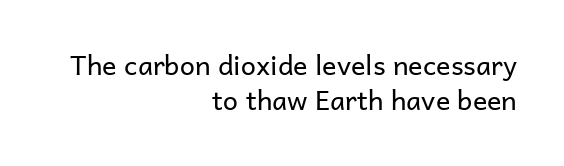
In terms of leading, this rendering sits right in the middle. No italicization has been applied; the sample stays upright. This rendering features lettering with no underline. The paragraph shown leans on its right margin. Standard letterfit; no display-style spreading of the glyphs. Stroke thickness stays within the range of a standard reading face or lighter.
